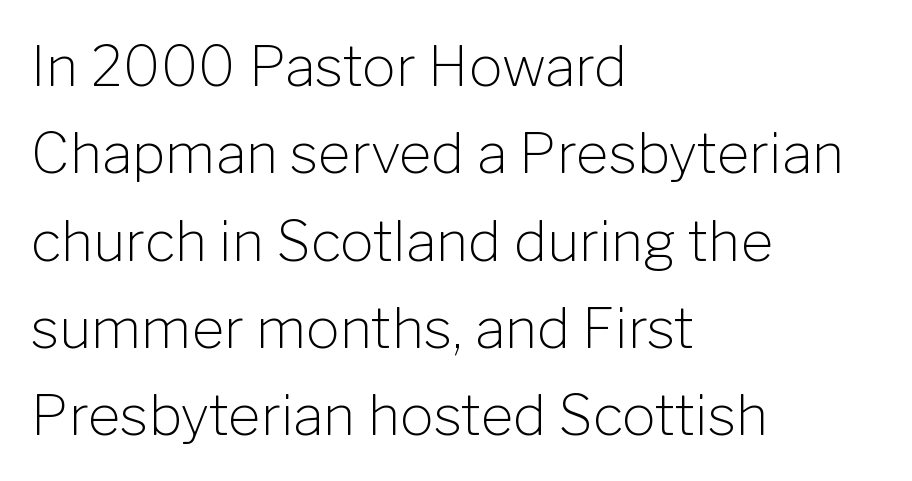
The image shows 56 px light sans-serif type, upright; set left-aligned, normal line spacing (1.56x), normal letter spacing, not underlined; low stroke contrast and a medium x-height.
